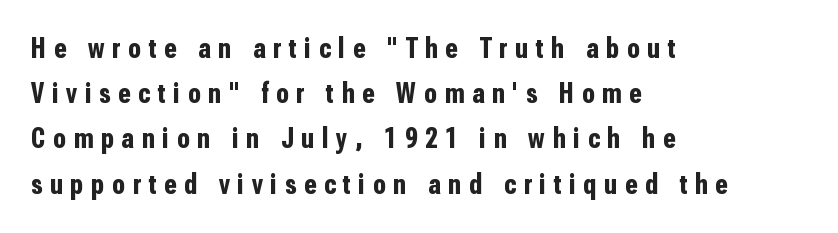
Q: Is the text bold? A: Yes.
Q: Is the text italic (slanted)? A: No, it is upright.
Q: Is the typeface a serif or a sans-serif typeface? A: Sans-serif.
Q: Is the text underlined? A: No.
Q: How is the paragraph aligned? A: Left-aligned.
Q: Is the spacing between letters normal or unusually wide? A: Unusually wide.
Q: Is the spacing between lines tight, normal or loose? A: Normal.
Q: Width (condensed, normal, or wide)? A: Condensed.
Q: Stroke contrast? A: Low.
Q: x-height? A: Medium.
Q: Monospaced? A: No.
